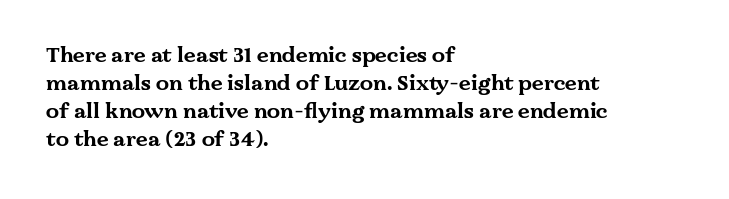
The image shows 21 px bold type, upright; set left-aligned, normal line spacing (1.34x), normal letter spacing, not underlined.
